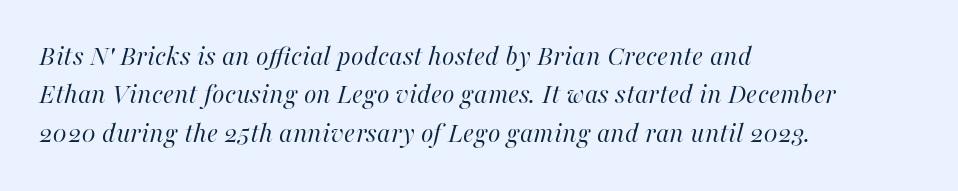
Words float on clear page, feet unadorned. Teacher's note: observe the even left margin — that is flush-left alignment. These lines are rendered in a variable-pitch font. The whole block is typeset with a tilt.
